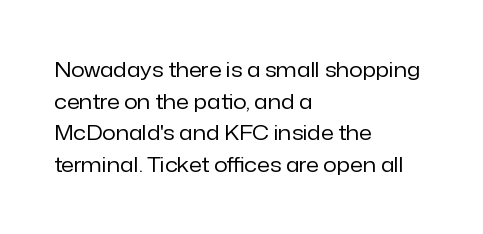
Q: Is the text bold? A: No.
Q: Is the text italic (slanted)? A: No, it is upright.
Q: Is the text underlined? A: No.
Q: How is the paragraph aligned? A: Left-aligned.
Q: Is the spacing between letters normal or unusually wide? A: Normal.
Q: Is the spacing between lines tight, normal or loose? A: Normal.
